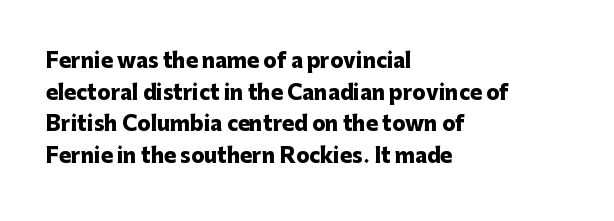
If you drew a line through each stem, it would be perfectly vertical. Nobody drew a line under any word here. A full-strength bold gives these letters their thick strokes. Honestly, the letter spacing is just normal — you wouldn't notice it. Left-aligned paragraph, ragged on the right.
